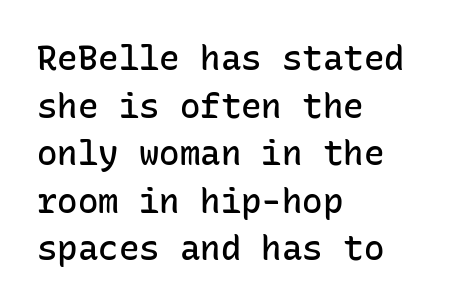
Q: Is the text bold? A: Semi-bold.
Q: Is the text italic (slanted)? A: No, it is upright.
Q: Is the typeface a serif or a sans-serif typeface? A: Sans-serif.
Q: Is the text underlined? A: No.
Q: How is the paragraph aligned? A: Left-aligned.
Q: Is the spacing between letters normal or unusually wide? A: Normal.
Q: Is the spacing between lines tight, normal or loose? A: Normal.
Q: Width (condensed, normal, or wide)? A: Normal.
Q: Stroke contrast? A: Low.
Q: x-height? A: Medium.
Q: Monospaced? A: Yes.
